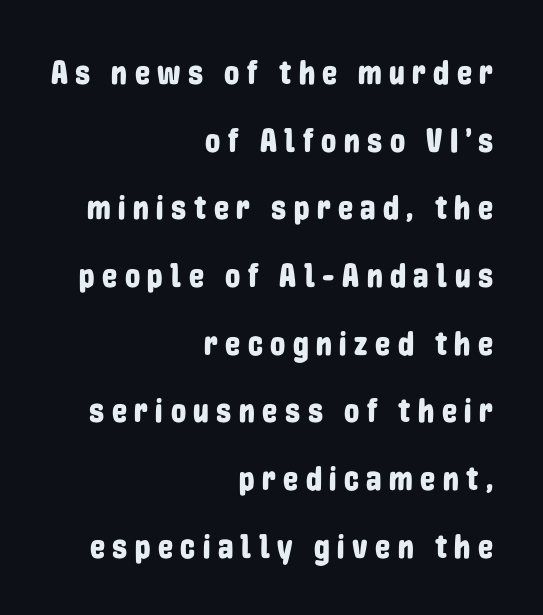
This rendering employs a face without finishing strokes, i.e., a sans-serif. A flush-right, rag-left setting is used for this passage. Lines of text with bare space underneath. The letters stand upright; this is a roman face. The letters advance in unequal steps, a hallmark of proportional type.
